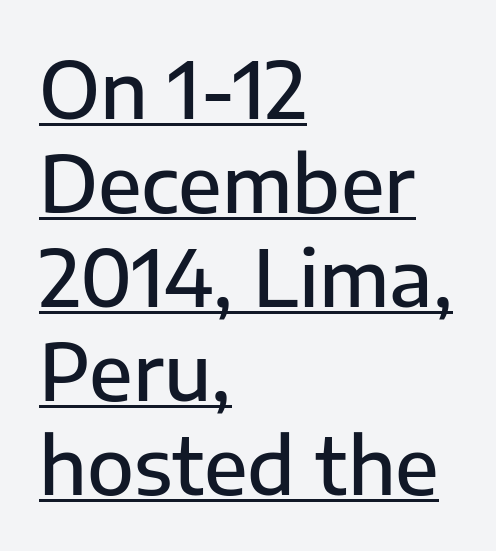
The image shows 77 px semibold sans-serif type, upright; set left-aligned, line spacing 1.22x, normal letter spacing, underlined; low stroke contrast and a medium x-height.
